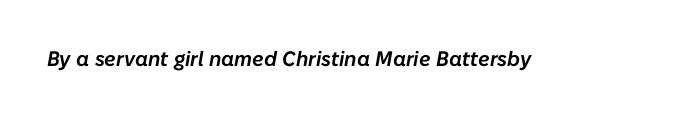
The image shows 21 px text type, italic (leaning right); set normal letter spacing, not underlined.
